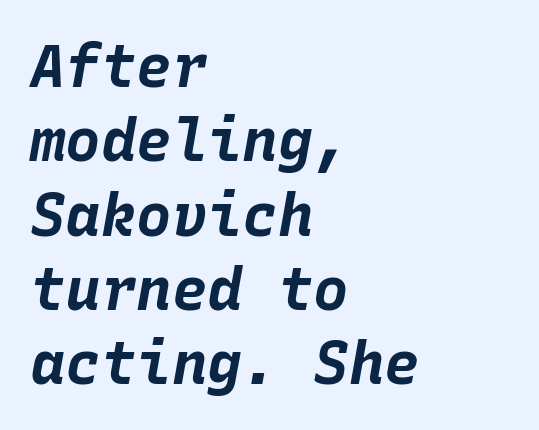
{"italic": "yes", "lean": "right", "slant_degrees": 10, "bold": "yes", "weight": "bold", "width": "normal", "stroke_contrast": "low", "x_height": "large", "monospaced": "yes", "underline": "no", "align": "left", "line_spacing": "normal", "line_spacing_ratio": 1.26, "letter_spacing": "normal", "letter_spacing_em": 0.0, "glyph_px": 59}
